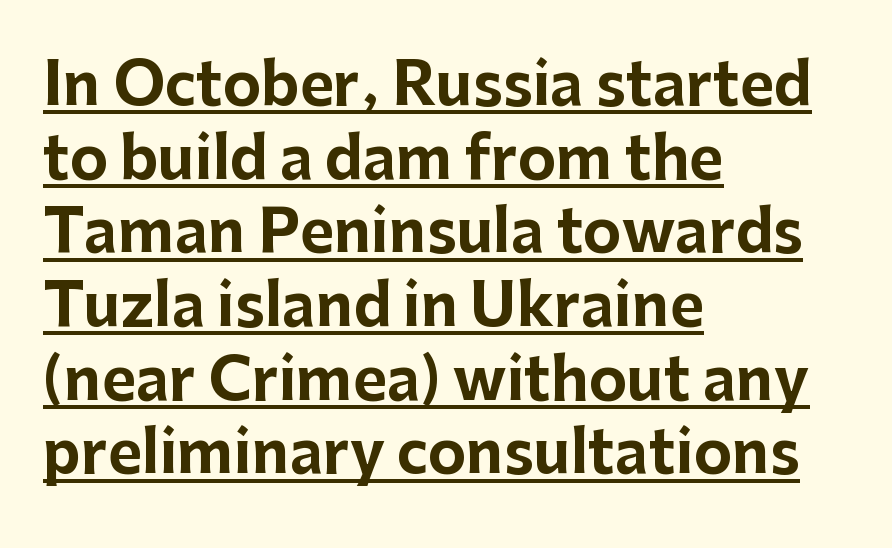
The image shows 58 px bold sans-serif type, upright; set left-aligned, normal line spacing (1.27x), normal letter spacing, underlined; low stroke contrast and a medium x-height.
